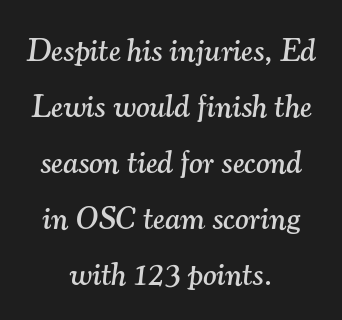
Quick note: italic. The paragraph has two soft edges and a firm central axis. Descenders are the only things crossing below the line. The letters advance in unequal steps, a hallmark of proportional type. The face used here is rendered with its standard letterfit.
